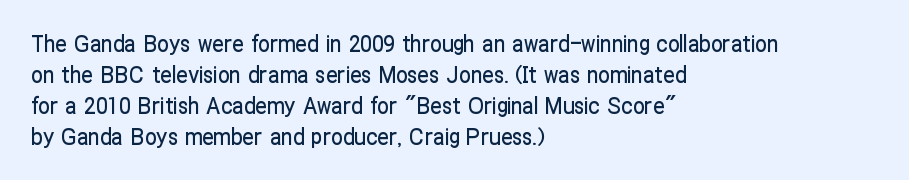
The image shows 23 px text type, upright; set left-aligned, normal line spacing (1.35x), normal letter spacing, not underlined.
